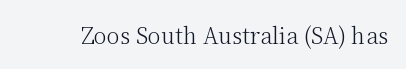
{"italic": "no", "bold": "no", "underline": "no", "letter_spacing": "normal", "letter_spacing_em": 0.0, "glyph_px": 22}
